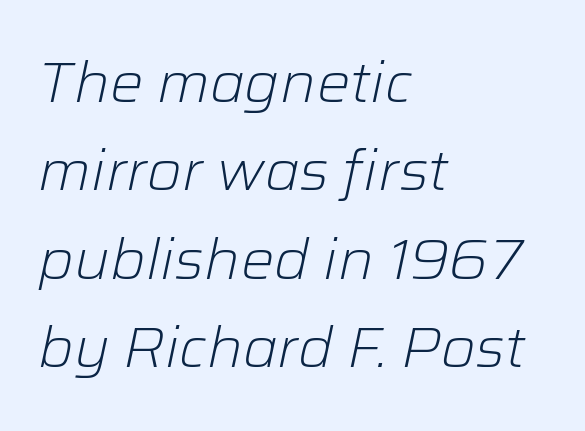
The image shows 56 px light type, italic (leaning right); set left-aligned, normal line spacing (1.58x), normal letter spacing, not underlined; low stroke contrast and a medium x-height.
